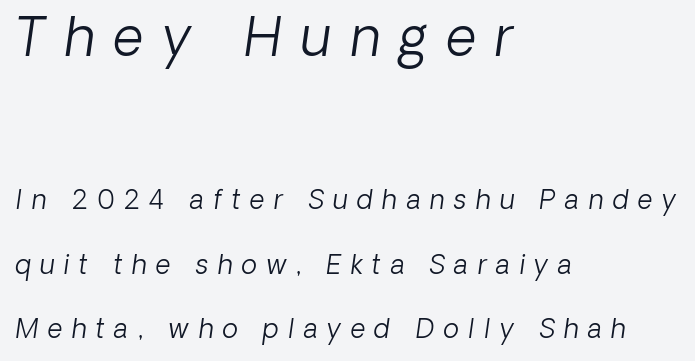
{"italic": "yes", "lean": "right", "slant_degrees": 8, "bold": "no", "weight": "light", "width": "normal", "stroke_contrast": "low", "x_height": "medium", "monospaced": "no", "underline": "no", "align": "left", "line_spacing": "loose", "line_spacing_ratio": 2.47, "letter_spacing": "wide", "letter_spacing_em": 0.36, "larger_block": "first", "size_ratio": 2.04, "glyph_px": 53}
